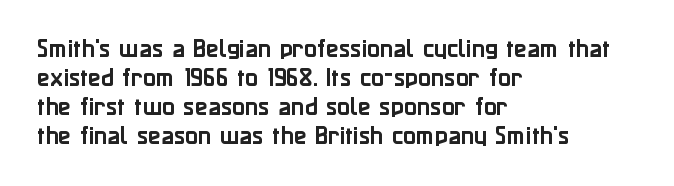
The image shows 21 px text type, upright; set left-aligned, normal line spacing (1.38x), normal letter spacing, not underlined.
